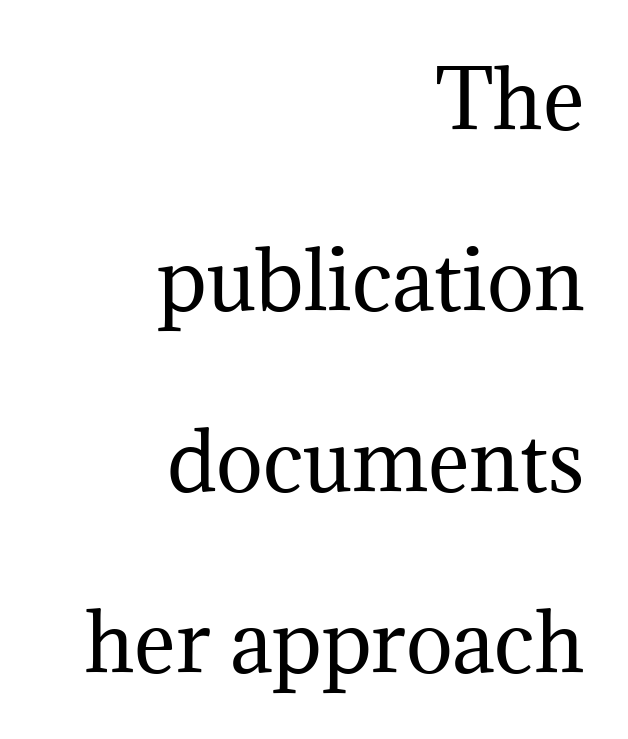
{"serif": "yes", "italic": "no", "bold": "no", "weight": "regular", "width": "normal", "stroke_contrast": "medium", "x_height": "medium", "monospaced": "no", "underline": "no", "align": "right", "line_spacing": "loose", "line_spacing_ratio": 2.29, "letter_spacing": "normal", "letter_spacing_em": 0.0, "glyph_px": 79}
